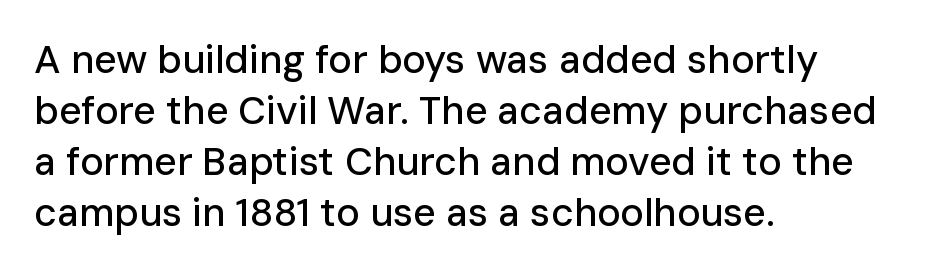
{"serif": "no", "italic": "no", "width": "normal", "stroke_contrast": "low", "x_height": "medium", "monospaced": "no", "underline": "no", "align": "left", "line_spacing": "normal", "line_spacing_ratio": 1.31, "letter_spacing": "normal", "letter_spacing_em": 0.0, "glyph_px": 39}
